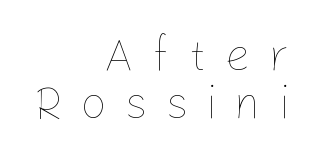
The image shows 46 px thin type, upright; set right-aligned, tight line spacing (1.05x), unusually wide letter spacing (+0.39 em), not underlined; low stroke contrast and a medium x-height.
